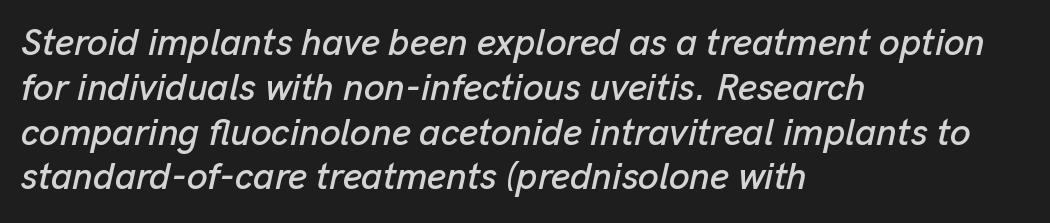
This is oblique type, the kind used for emphasis or titles. Line beginnings align vertically; line endings do not. The string is rendered with underlining switched off. This sample uses plain, unmodified letter spacing.
